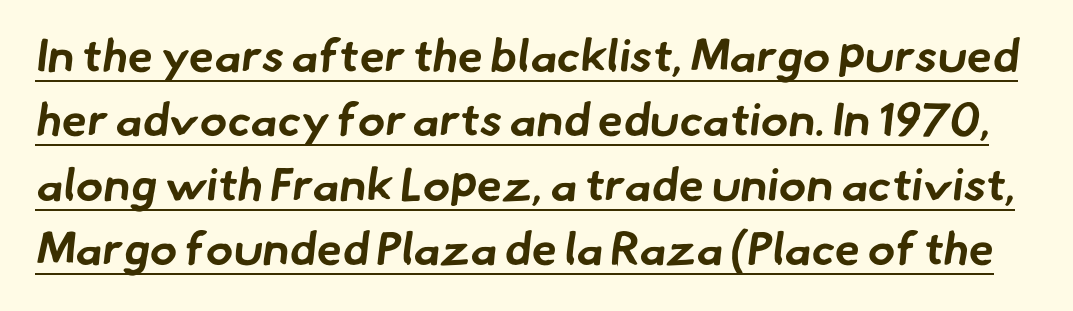
Q: Is the text bold? A: Yes.
Q: Is the typeface a serif or a sans-serif typeface? A: Sans-serif.
Q: Is the text underlined? A: Yes.
Q: Is the spacing between letters normal or unusually wide? A: Normal.
Q: Is the spacing between lines tight, normal or loose? A: Normal.
Q: Width (condensed, normal, or wide)? A: Normal.
Q: Stroke contrast? A: Low.
Q: x-height? A: Small.
Q: Monospaced? A: No.
